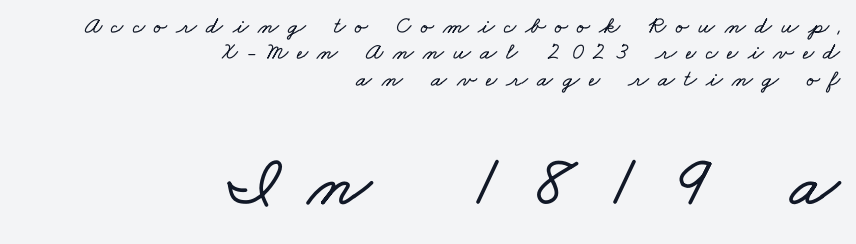
Q: Is the text underlined? A: No.
Q: How is the paragraph aligned? A: Right-aligned.
Q: Is the spacing between letters normal or unusually wide? A: Unusually wide.
Q: Is the spacing between lines tight, normal or loose? A: Tight.
Q: Which block of text is set in a larger size, the first (top) or the second (bottom)? A: The second (bottom) one.
Q: Width (condensed, normal, or wide)? A: Wide.
Q: Stroke contrast? A: Low.
Q: x-height? A: Small.
Q: Monospaced? A: No.
